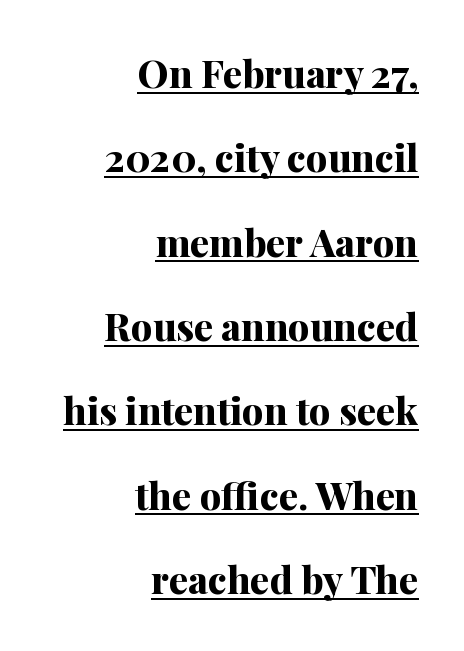
{"serif": "yes", "italic": "no", "bold": "yes", "weight": "bold", "width": "normal", "stroke_contrast": "medium", "x_height": "medium", "monospaced": "no", "underline": "yes", "align": "right", "line_spacing": "loose", "line_spacing_ratio": 2.22, "letter_spacing": "normal", "letter_spacing_em": 0.0, "glyph_px": 38}
